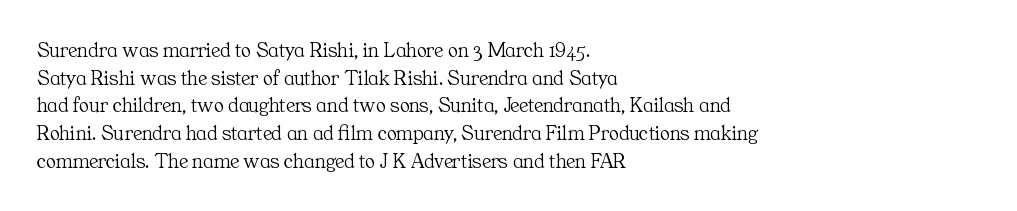
The image shows 21 px text type, upright; set left-aligned, normal line spacing (1.32x), normal letter spacing, not underlined.
